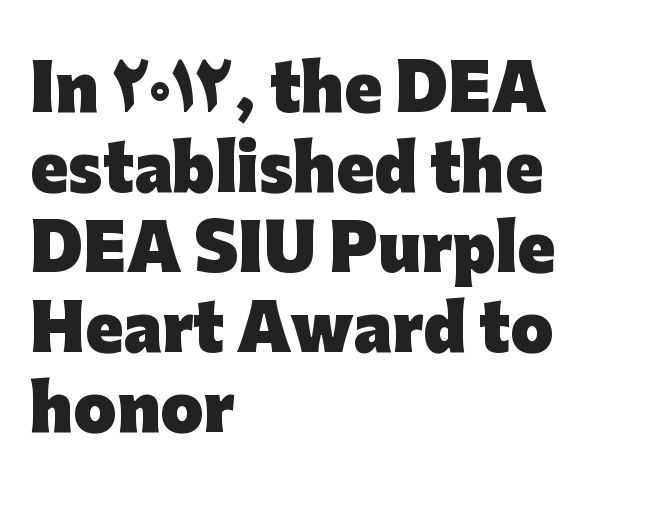
Q: Is the text bold? A: Yes.
Q: Is the text italic (slanted)? A: No, it is upright.
Q: Is the typeface a serif or a sans-serif typeface? A: Sans-serif.
Q: Is the text underlined? A: No.
Q: How is the paragraph aligned? A: Left-aligned.
Q: Is the spacing between letters normal or unusually wide? A: Normal.
Q: Is the spacing between lines tight, normal or loose? A: Normal.
Q: Width (condensed, normal, or wide)? A: Normal.
Q: Stroke contrast? A: Low.
Q: x-height? A: Medium.
Q: Monospaced? A: No.
